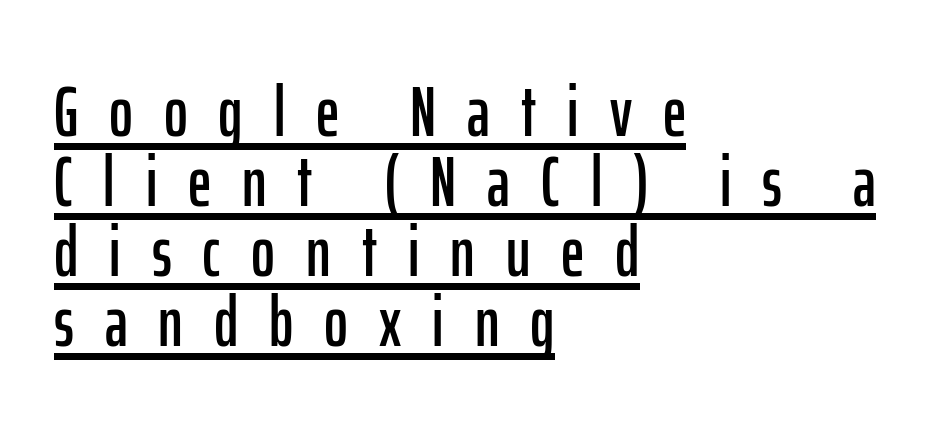
{"serif": "no", "italic": "no", "width": "condensed", "stroke_contrast": "low", "x_height": "medium", "monospaced": "no", "underline": "yes", "align": "left", "line_spacing": "tight", "line_spacing_ratio": 0.97, "letter_spacing": "wide", "letter_spacing_em": 0.43, "glyph_px": 72}
